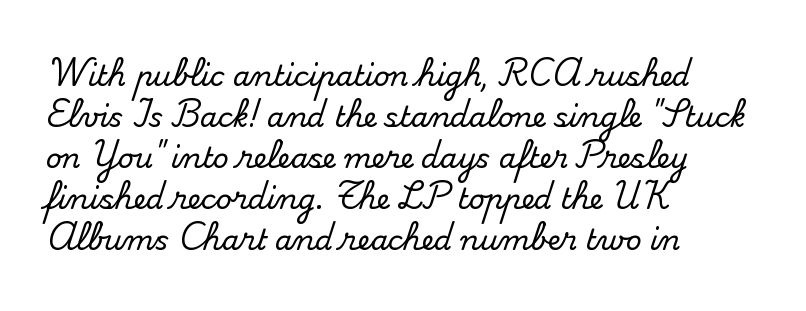
{"width": "normal", "stroke_contrast": "medium", "x_height": "small", "monospaced": "no", "underline": "no", "align": "left", "line_spacing": "normal", "line_spacing_ratio": 1.46, "letter_spacing": "normal", "letter_spacing_em": 0.0, "glyph_px": 28}
